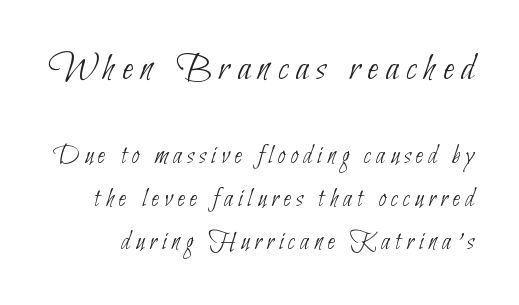
The image shows 40 px thin, condensed sans-serif type; set normal line spacing (1.58x), not underlined; the first (top) block is 1.48x larger; low stroke contrast and a small x-height.
